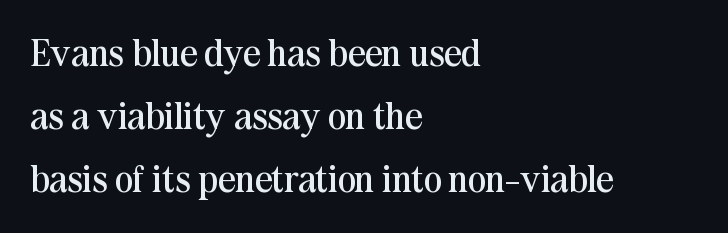
{"serif": "yes", "italic": "no", "bold": "no", "weight": "regular", "width": "normal", "stroke_contrast": "medium", "x_height": "medium", "monospaced": "no", "underline": "no", "align": "left", "line_spacing": "normal", "line_spacing_ratio": 1.66, "letter_spacing": "normal", "letter_spacing_em": 0.0, "glyph_px": 38}
